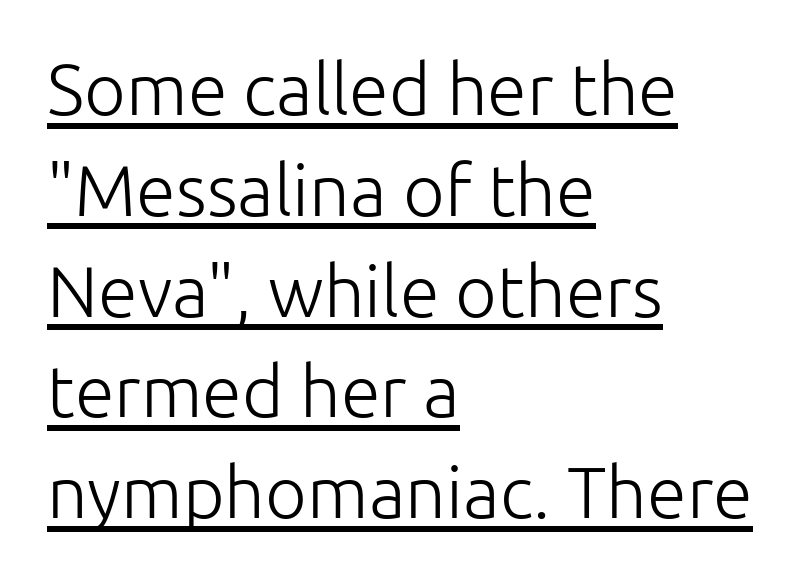
Q: Is the text bold? A: No.
Q: Is the text italic (slanted)? A: No, it is upright.
Q: Is the typeface a serif or a sans-serif typeface? A: Sans-serif.
Q: Is the text underlined? A: Yes.
Q: How is the paragraph aligned? A: Left-aligned.
Q: Is the spacing between letters normal or unusually wide? A: Normal.
Q: Is the spacing between lines tight, normal or loose? A: Normal.
Q: Width (condensed, normal, or wide)? A: Normal.
Q: Stroke contrast? A: Low.
Q: x-height? A: Medium.
Q: Monospaced? A: No.
